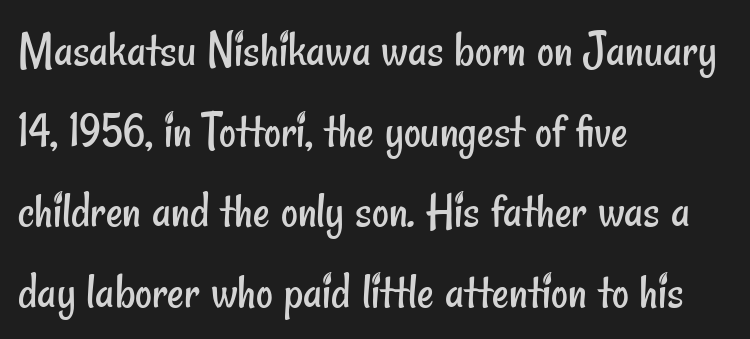
The image shows 52 px regular-weight, condensed sans-serif type; set left-aligned, normal line spacing (1.55x), normal letter spacing, not underlined; low stroke contrast and a small x-height.
